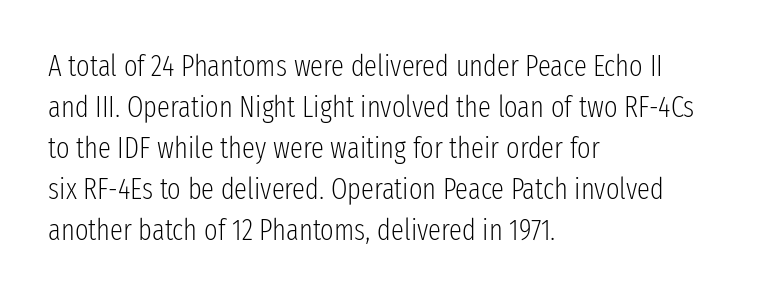
Q: Is the text bold? A: No.
Q: Is the text italic (slanted)? A: No, it is upright.
Q: Is the typeface a serif or a sans-serif typeface? A: Sans-serif.
Q: Is the text underlined? A: No.
Q: How is the paragraph aligned? A: Left-aligned.
Q: Is the spacing between letters normal or unusually wide? A: Normal.
Q: Is the spacing between lines tight, normal or loose? A: Normal.
Q: Width (condensed, normal, or wide)? A: Condensed.
Q: Stroke contrast? A: Low.
Q: x-height? A: Medium.
Q: Monospaced? A: No.
